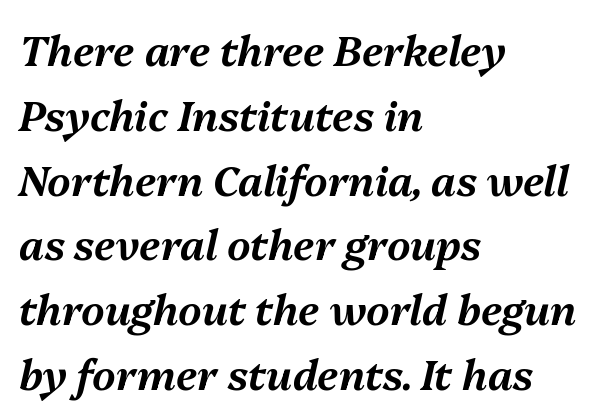
The glyphs are unaccompanied by any horizontal stroke below them. A typesetter would call this zero additional tracking. Proportional: the letters do not fall into vertical columns. The rendering applies a slant to the glyphs.
